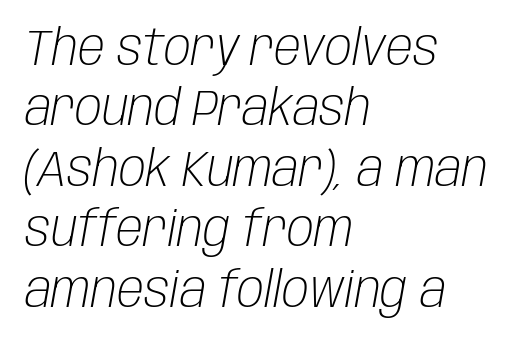
The image shows 50 px light, condensed type, italic (leaning right); set left-aligned, line spacing 1.21x, normal letter spacing, not underlined; low stroke contrast and a large x-height.
